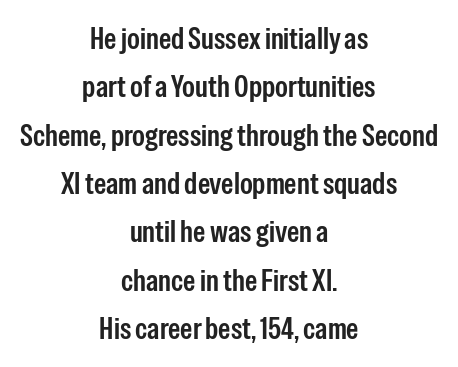
These lines sit exactly where default settings would place them. Note the varied advance widths — an 'i' is clearly narrower than an 'm'. Compared with a flush-left layout, this one balances lines on the center instead. Every character sits straight up, as roman type does.
